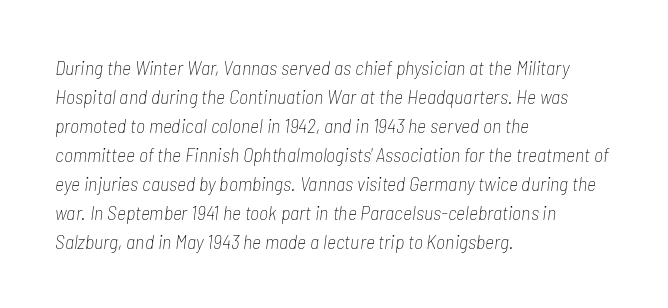
The image shows 20 px text type, italic (leaning right); set left-aligned, normal line spacing (1.45x), normal letter spacing, not underlined.
